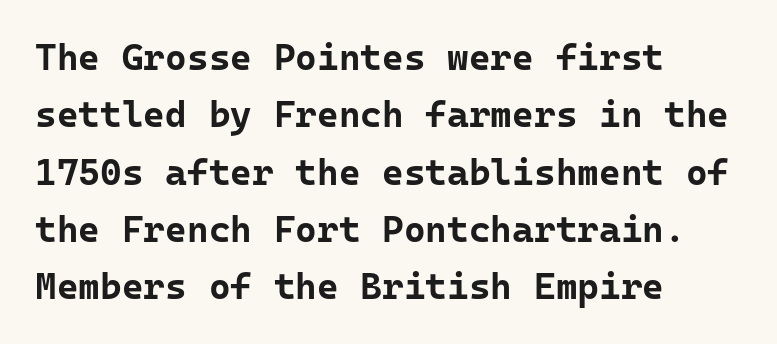
{"serif": "no", "italic": "no", "bold": "yes", "weight": "bold", "width": "normal", "stroke_contrast": "low", "x_height": "medium", "monospaced": "yes", "underline": "no", "align": "left", "line_spacing": "normal", "line_spacing_ratio": 1.55, "letter_spacing": "normal", "letter_spacing_em": 0.0, "glyph_px": 37}
